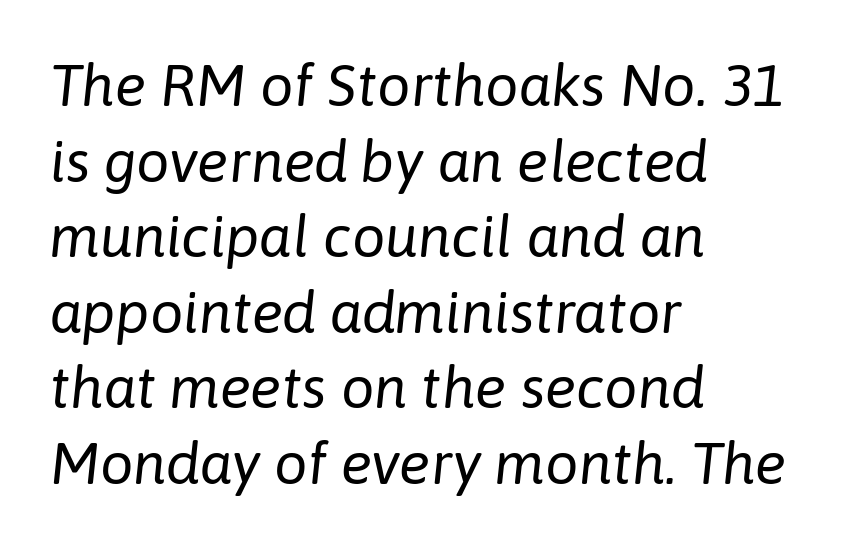
The image shows 59 px regular-weight type, italic (leaning right); set left-aligned, normal line spacing (1.28x), normal letter spacing, not underlined; low stroke contrast and a medium x-height.
